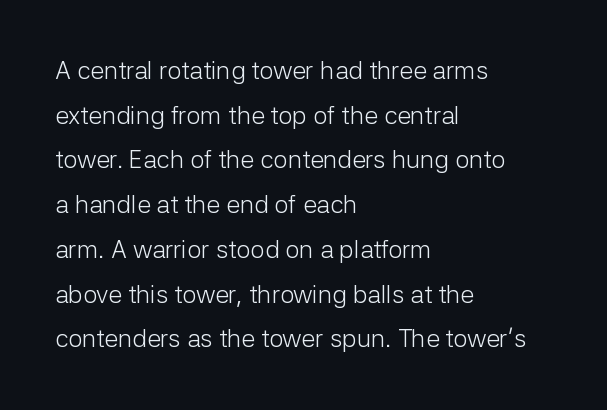
One-word summary of the alignment: left. Vertical strokes here are truly vertical. Characters follow at the spacing the type designer built in. Descender tails drop into unmarked territory. The strokes carry an ordinary text weight at most.
